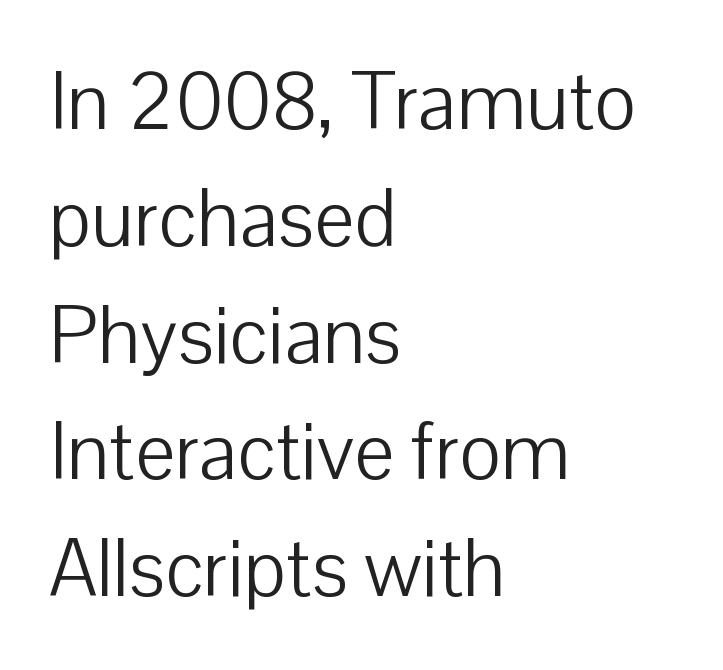
This sample uses a sans-serif face. Decoration check: the copy has no underline. Heaviness? Minimal to ordinary, like unemphasized prose. Note the varied advance widths — an 'i' is clearly narrower than an 'm'.
